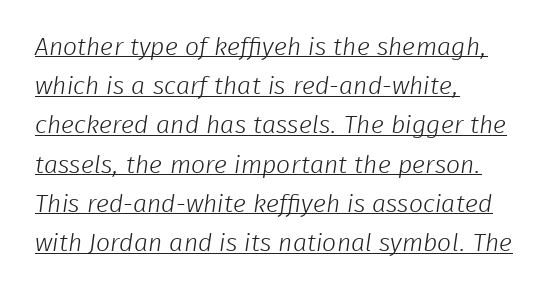
Q: Is the text bold? A: No.
Q: Is the text underlined? A: Yes.
Q: How is the paragraph aligned? A: Left-aligned.
Q: Is the spacing between letters normal or unusually wide? A: Normal.
Q: Is the spacing between lines tight, normal or loose? A: Normal.
